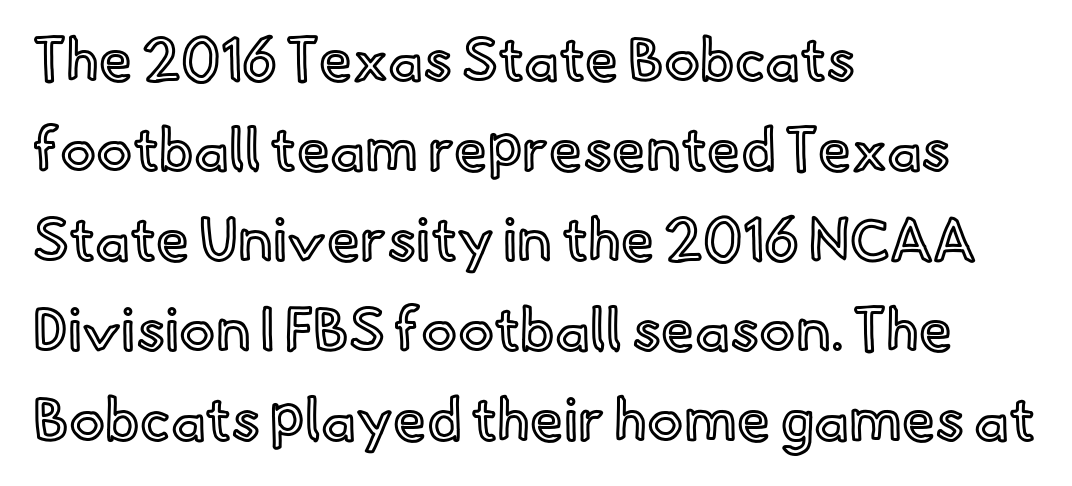
Q: Is the text italic (slanted)? A: No, it is upright.
Q: Is the text underlined? A: No.
Q: How is the paragraph aligned? A: Left-aligned.
Q: Is the spacing between letters normal or unusually wide? A: Normal.
Q: Is the spacing between lines tight, normal or loose? A: Normal.
Q: Width (condensed, normal, or wide)? A: Normal.
Q: x-height? A: Small.
Q: Monospaced? A: No.
